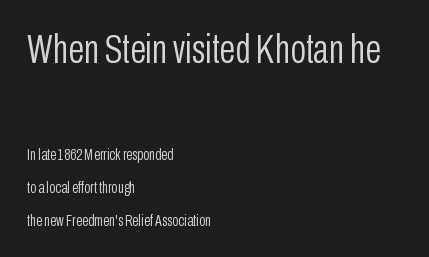
{"serif": "no", "italic": "no", "bold": "no", "weight": "light", "width": "condensed", "stroke_contrast": "low", "x_height": "medium", "monospaced": "no", "underline": "no", "align": "left", "line_spacing": "loose", "line_spacing_ratio": 2.07, "letter_spacing": "normal", "letter_spacing_em": 0.0, "larger_block": "first", "size_ratio": 2.56, "glyph_px": 41}
